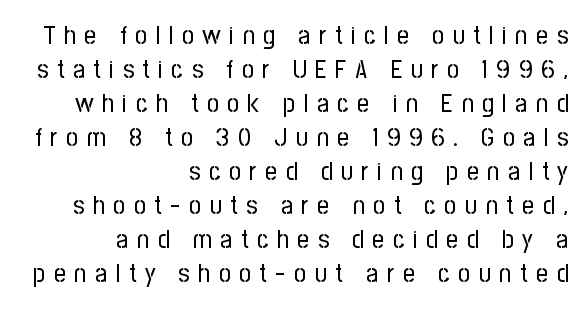
Do the letters lean? They stand straight. Casual observation: everything's shoved over to the right. Descender tails drop into unmarked territory. The characters are drawn with everyday or finer stroke widths.
